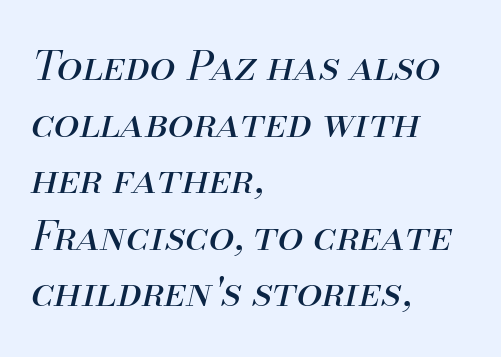
The image shows 41 px regular-weight type, italic (leaning right); set left-aligned, normal line spacing (1.38x), normal letter spacing, not underlined; medium stroke contrast and a small x-height.
